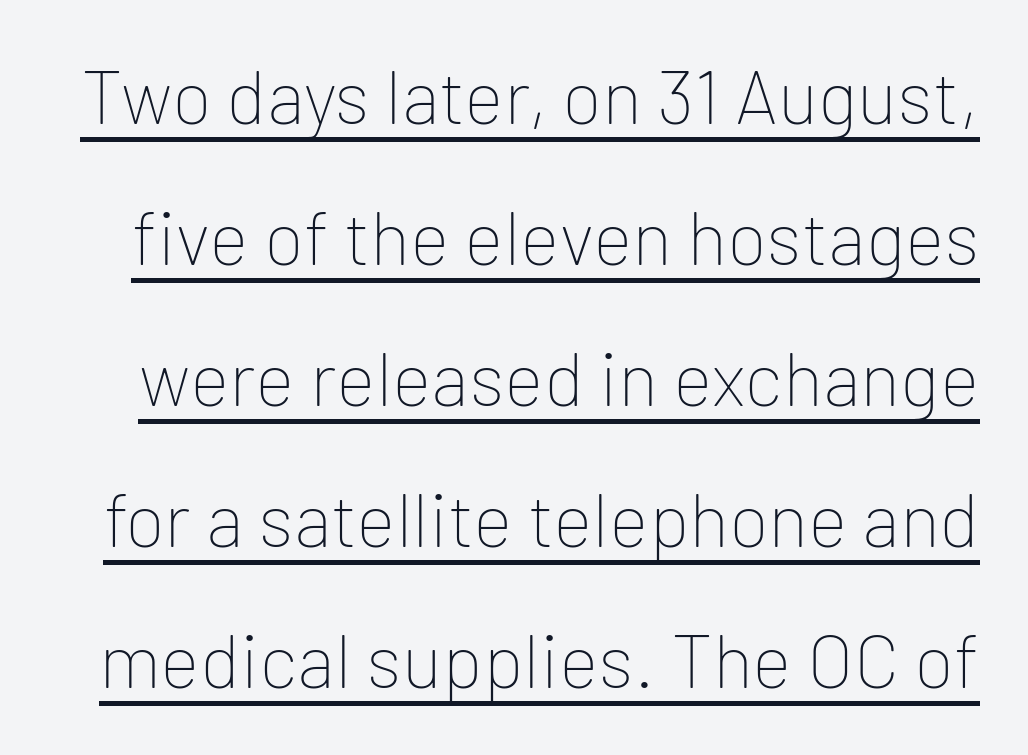
{"serif": "no", "italic": "no", "bold": "no", "weight": "thin", "width": "normal", "stroke_contrast": "low", "x_height": "medium", "monospaced": "no", "underline": "yes", "line_spacing_ratio": 1.88, "letter_spacing": "normal", "letter_spacing_em": 0.0, "glyph_px": 75}
